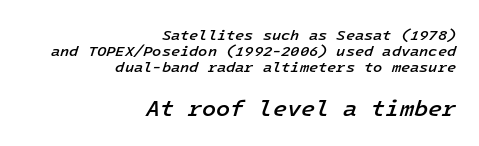
Q: Is the text bold? A: Semi-bold.
Q: Is the text italic (slanted)? A: Yes, it leans right by about 16 degrees.
Q: Is the text underlined? A: No.
Q: How is the paragraph aligned? A: Right-aligned.
Q: Is the spacing between letters normal or unusually wide? A: Normal.
Q: Is the spacing between lines tight, normal or loose? A: Tight.
Q: Which block of text is set in a larger size, the first (top) or the second (bottom)? A: The second (bottom) one.
